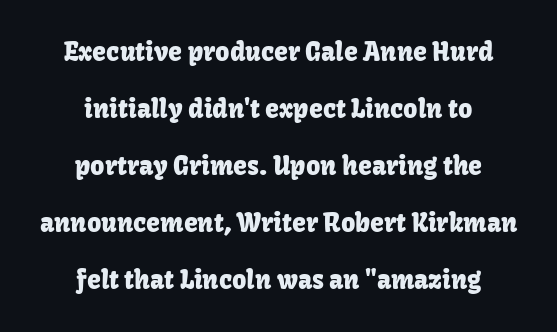
Q: Is the text italic (slanted)? A: No, it is upright.
Q: Is the text underlined? A: No.
Q: How is the paragraph aligned? A: Centered.
Q: Is the spacing between letters normal or unusually wide? A: Normal.
Q: Is the spacing between lines tight, normal or loose? A: Loose.
